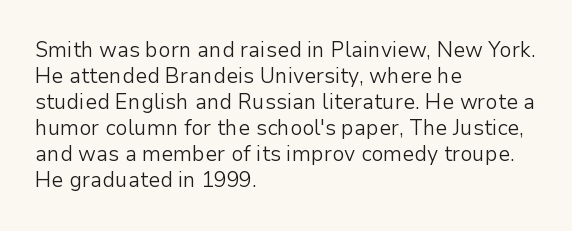
The typography opts for an upright posture over an oblique one. Unmarked baselines from the first word to the last. Students, note that the glyphs here touch the page at normal intervals. Which margin do the lines hug? The left one — the right edge is uneven. The typesetting does not lean heavy: it is not bold.
